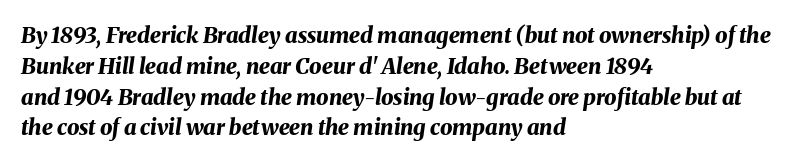
Summary of vertical rhythm: regular, with standard interline spacing. Thick stems and heavy bowls — unmistakably bold. Slant detected: the letters are inclined. There is no visible air inserted between adjacent glyphs. The glyphs are unaccompanied by any horizontal stroke below them.
